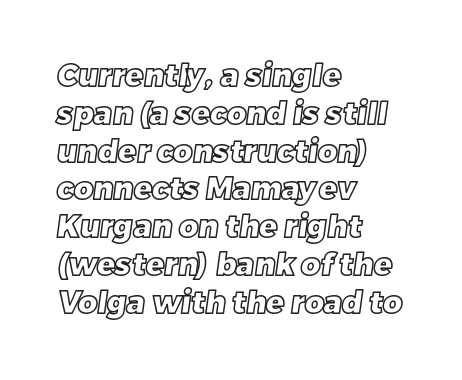
Q: Is the text underlined? A: No.
Q: How is the paragraph aligned? A: Left-aligned.
Q: Is the spacing between letters normal or unusually wide? A: Normal.
Q: Is the spacing between lines tight, normal or loose? A: Normal.
Q: Width (condensed, normal, or wide)? A: Normal.
Q: x-height? A: Large.
Q: Monospaced? A: No.
